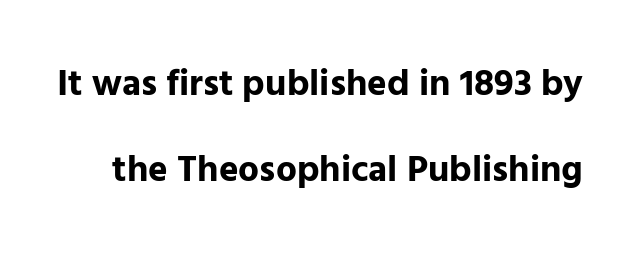
The image shows 37 px bold sans-serif type, upright; set loose line spacing (2.33x), normal letter spacing, not underlined; low stroke contrast and a medium x-height.
